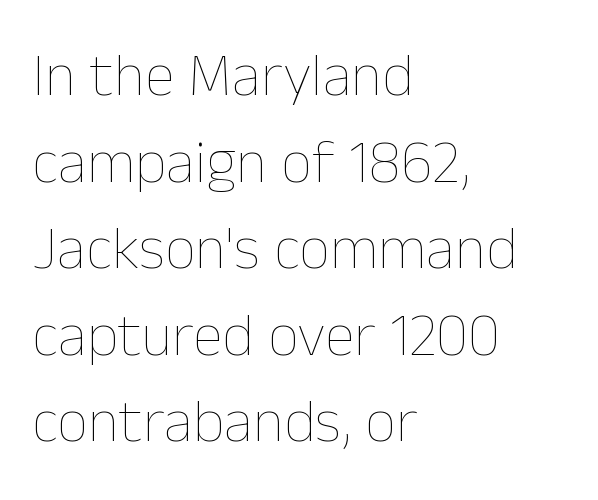
{"italic": "no", "bold": "no", "weight": "thin", "width": "normal", "stroke_contrast": "low", "x_height": "medium", "monospaced": "no", "underline": "no", "align": "left", "line_spacing": "normal", "line_spacing_ratio": 1.42, "letter_spacing": "normal", "letter_spacing_em": 0.0, "glyph_px": 61}
